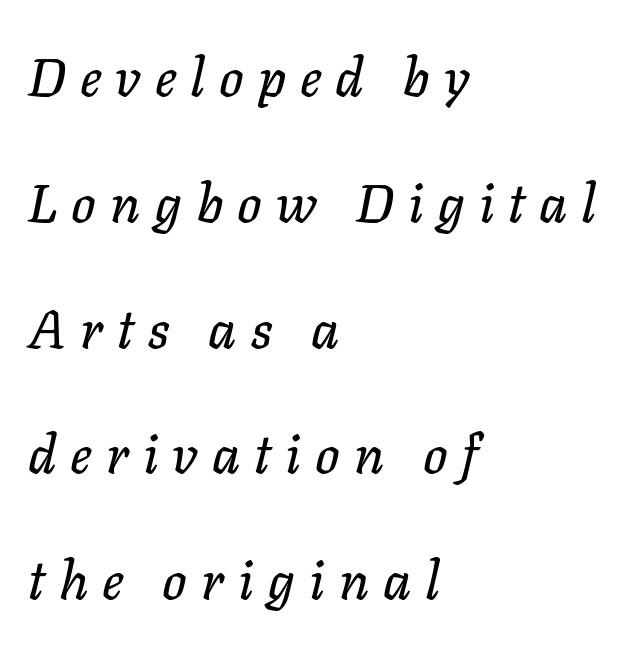
This sample uses an oblique cut, with every glyph tilted off the vertical. Each new line begins a long way beneath the previous one. Plain, unruled lines of type. The type is letterspaced generously, with wide tracking. Proportional: the letters do not fall into vertical columns. Short and long lines alike share a common starting point at left.
